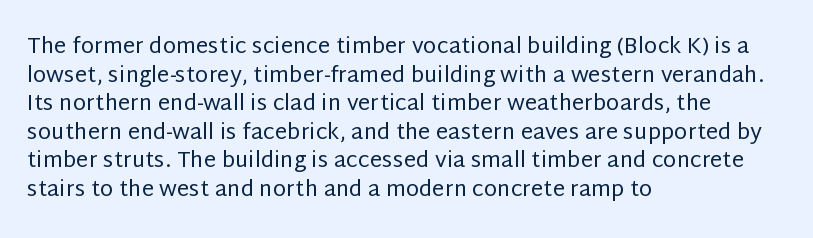
The image shows 22 px text type, upright; set left-aligned, normal line spacing (1.3x), normal letter spacing, not underlined.
